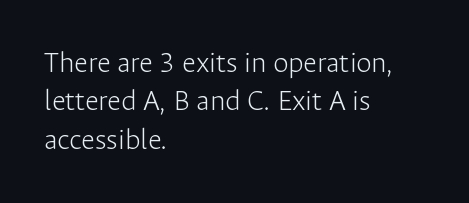
Q: Is the text bold? A: No.
Q: Is the text italic (slanted)? A: No, it is upright.
Q: Is the typeface a serif or a sans-serif typeface? A: Sans-serif.
Q: Is the text underlined? A: No.
Q: How is the paragraph aligned? A: Left-aligned.
Q: Is the spacing between letters normal or unusually wide? A: Normal.
Q: Width (condensed, normal, or wide)? A: Normal.
Q: Stroke contrast? A: Low.
Q: x-height? A: Medium.
Q: Monospaced? A: No.
